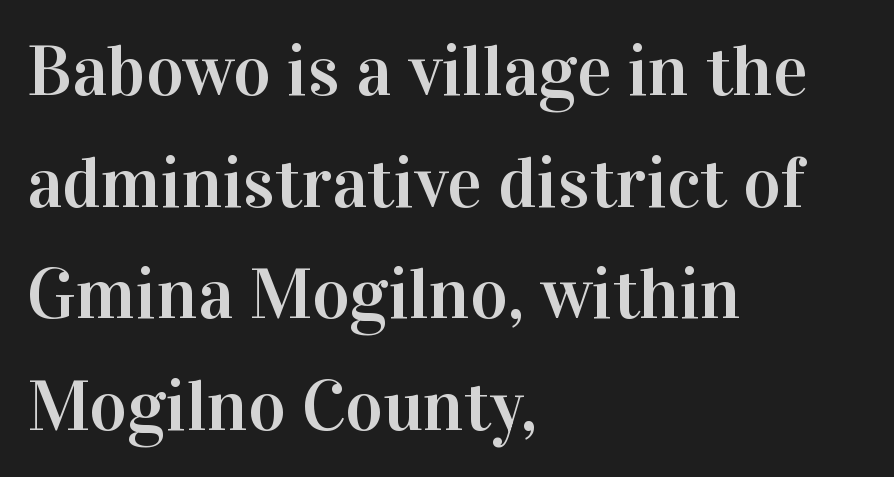
Q: Is the text italic (slanted)? A: No, it is upright.
Q: Is the typeface a serif or a sans-serif typeface? A: Serif.
Q: Is the text underlined? A: No.
Q: How is the paragraph aligned? A: Left-aligned.
Q: Is the spacing between letters normal or unusually wide? A: Normal.
Q: Is the spacing between lines tight, normal or loose? A: Normal.
Q: Width (condensed, normal, or wide)? A: Normal.
Q: Stroke contrast? A: High.
Q: x-height? A: Medium.
Q: Monospaced? A: No.
